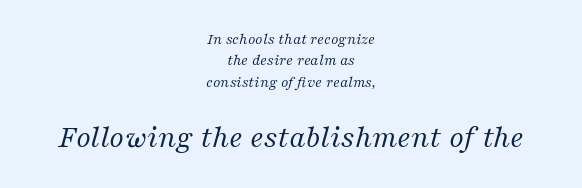
Q: Is the text bold? A: No.
Q: Is the text italic (slanted)? A: Yes, it leans right by about 16 degrees.
Q: Is the typeface a serif or a sans-serif typeface? A: Serif.
Q: Is the text underlined? A: No.
Q: How is the paragraph aligned? A: Centered.
Q: Is the spacing between letters normal or unusually wide? A: Normal.
Q: Is the spacing between lines tight, normal or loose? A: Normal.
Q: Which block of text is set in a larger size, the first (top) or the second (bottom)? A: The second (bottom) one.
Q: Width (condensed, normal, or wide)? A: Normal.
Q: Stroke contrast? A: Medium.
Q: x-height? A: Medium.
Q: Monospaced? A: No.
